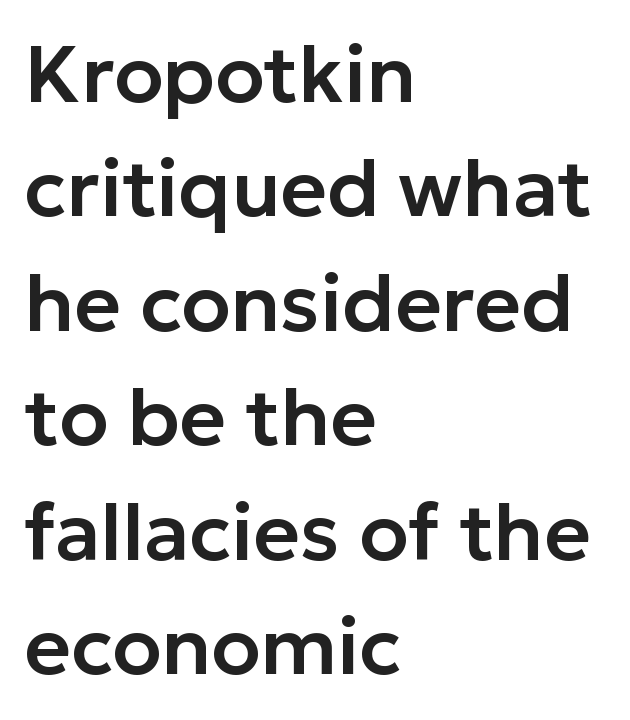
The axis of the letterforms is exactly vertical. Teacher's note: observe the even left margin — that is flush-left alignment. Nobody drew a line under any word here. Spacing verdict: proportional, widths tailored to each character. Horizontal bands of white between lines are of average thickness.
